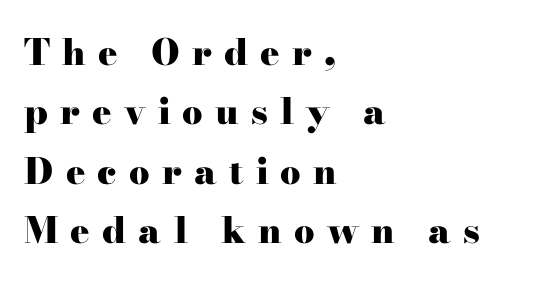
{"serif": "yes", "italic": "no", "bold": "yes", "weight": "heavy", "width": "wide", "stroke_contrast": "high", "x_height": "small", "monospaced": "no", "underline": "no", "align": "left", "line_spacing": "normal", "line_spacing_ratio": 1.65, "letter_spacing": "wide", "letter_spacing_em": 0.34, "glyph_px": 36}
